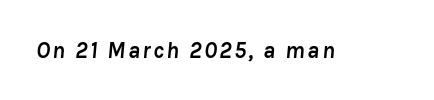
The lettering tilts uniformly, giving the passage an italic look. Anything drawn beneath the words? Only blank space. Is the type bold? Yes — the strokes are clearly thick and heavy.
